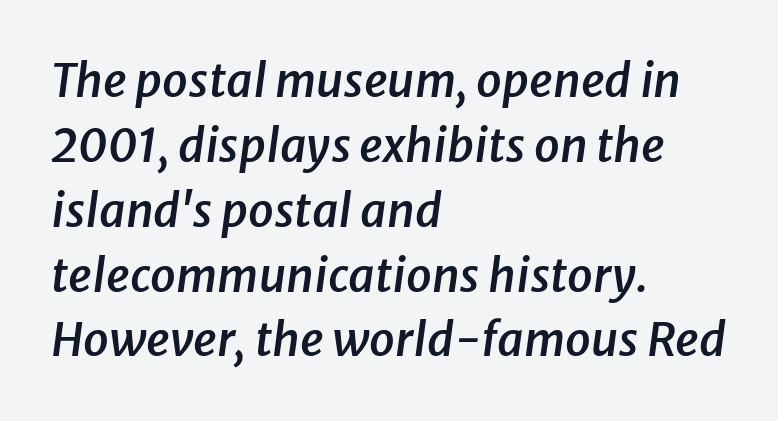
Q: Is the text bold? A: Semi-bold.
Q: Is the text italic (slanted)? A: Yes, it leans right by about 8 degrees.
Q: Is the text underlined? A: No.
Q: How is the paragraph aligned? A: Left-aligned.
Q: Is the spacing between letters normal or unusually wide? A: Normal.
Q: Is the spacing between lines tight, normal or loose? A: Normal.
Q: Width (condensed, normal, or wide)? A: Normal.
Q: Stroke contrast? A: Low.
Q: x-height? A: Medium.
Q: Monospaced? A: No.
